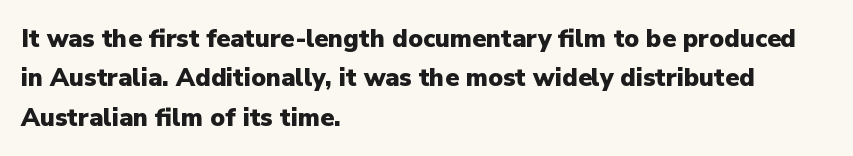
{"italic": "no", "bold": "yes", "underline": "no", "align": "left", "line_spacing": "normal", "line_spacing_ratio": 1.58, "letter_spacing": "normal", "letter_spacing_em": 0.0, "glyph_px": 25}
